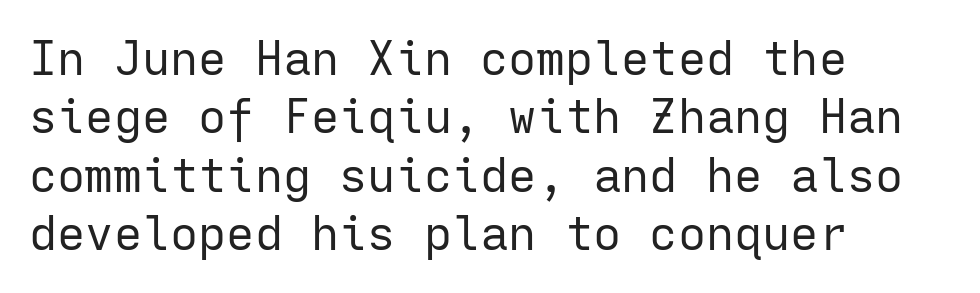
{"serif": "no", "italic": "no", "bold": "no", "weight": "regular", "width": "normal", "stroke_contrast": "low", "x_height": "medium", "monospaced": "yes", "underline": "no", "align": "left", "line_spacing_ratio": 1.24, "letter_spacing": "normal", "letter_spacing_em": 0.0, "glyph_px": 47}
